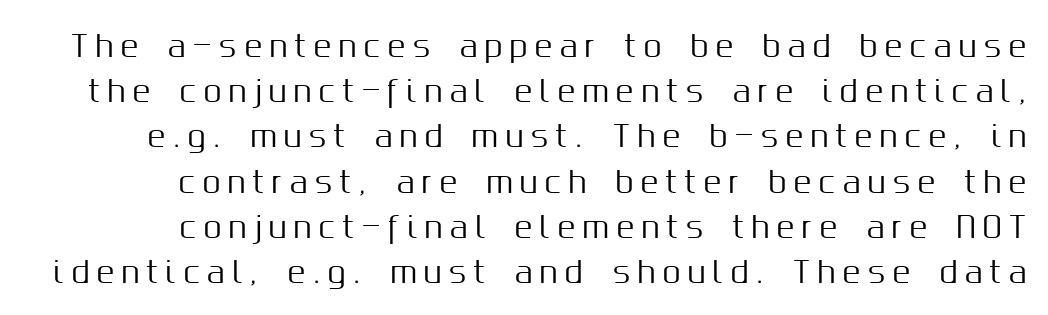
The image shows 29 px sans-serif type, upright; set right-aligned, normal line spacing (1.56x), unusually wide letter spacing (+0.26 em), not underlined; medium stroke contrast and a medium x-height.
